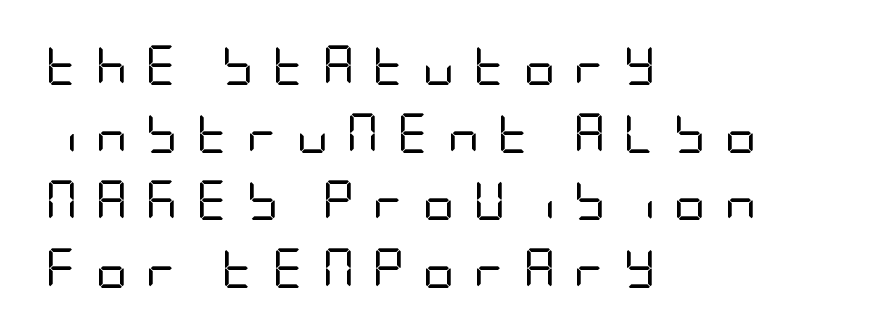
{"serif": "no", "italic": "no", "bold": "no", "weight": "regular", "width": "condensed", "stroke_contrast": "low", "x_height": "large", "underline": "no", "align": "left", "line_spacing": "normal", "line_spacing_ratio": 1.69, "letter_spacing": "wide", "letter_spacing_em": 0.44, "glyph_px": 40}
